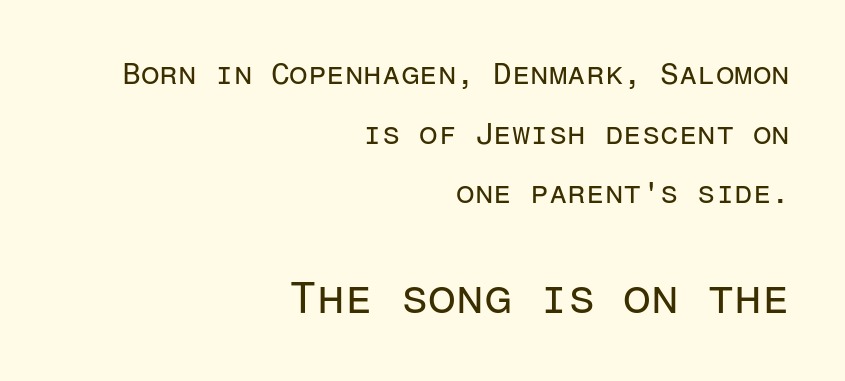
No heavy texture on the line: the type isn't bold. Every stem runs plumb, perpendicular to the baseline. The space directly below the letters is spotless. In terms of letterspacing, this is plain default setting. Fixed-width glyphs throughout — classic coding-font behaviour. What's the leading like? Stretched, with rows far apart.
